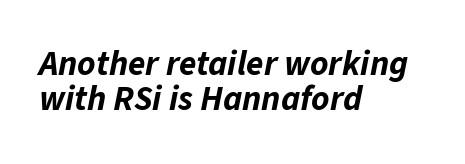
Q: Is the text bold? A: Yes.
Q: Is the text italic (slanted)? A: Yes, it leans right by about 11 degrees.
Q: Is the text underlined? A: No.
Q: How is the paragraph aligned? A: Left-aligned.
Q: Is the spacing between letters normal or unusually wide? A: Normal.
Q: Is the spacing between lines tight, normal or loose? A: Tight.
Q: Width (condensed, normal, or wide)? A: Normal.
Q: Stroke contrast? A: Low.
Q: x-height? A: Medium.
Q: Monospaced? A: No.
